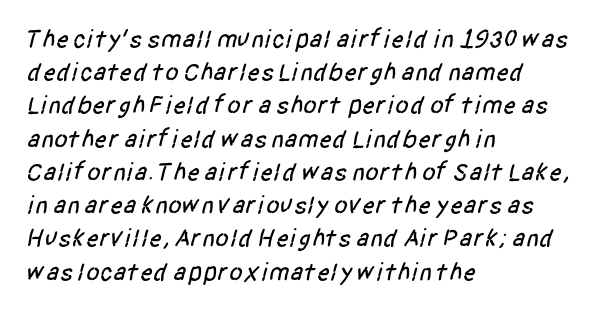
{"underline": "no", "align": "left", "line_spacing": "normal", "line_spacing_ratio": 1.33, "letter_spacing": "normal", "letter_spacing_em": 0.0, "glyph_px": 25}
